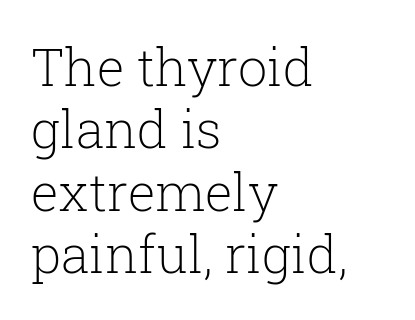
Q: Is the text bold? A: No.
Q: Is the text italic (slanted)? A: No, it is upright.
Q: Is the typeface a serif or a sans-serif typeface? A: Serif.
Q: Is the text underlined? A: No.
Q: How is the paragraph aligned? A: Left-aligned.
Q: Is the spacing between letters normal or unusually wide? A: Normal.
Q: Width (condensed, normal, or wide)? A: Normal.
Q: Stroke contrast? A: Low.
Q: x-height? A: Medium.
Q: Monospaced? A: No.
